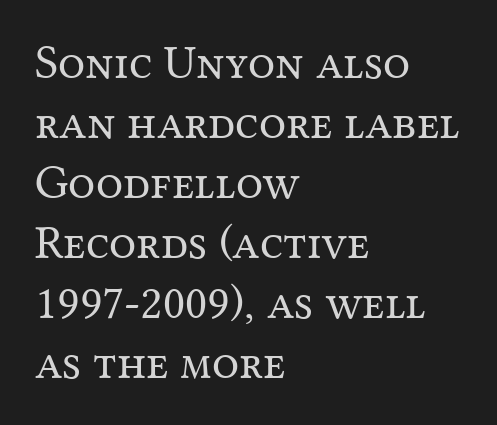
The image shows 48 px regular-weight serif type, upright; set left-aligned, normal line spacing (1.25x), normal letter spacing, not underlined; medium stroke contrast and a medium x-height.
